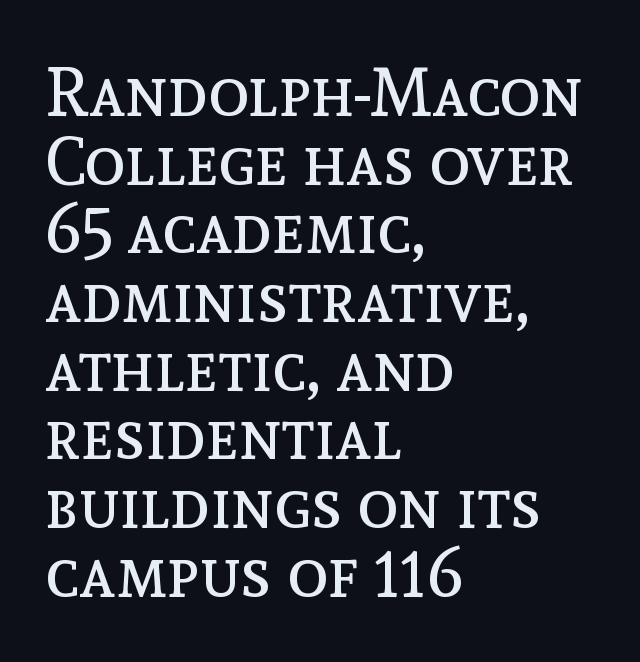
Is the stroke heavy? The answer is a plain regular-or-lighter. Note the varied advance widths — an 'i' is clearly narrower than an 'm'. Posture: vertical. The designer dialed line spacing down below the default.
